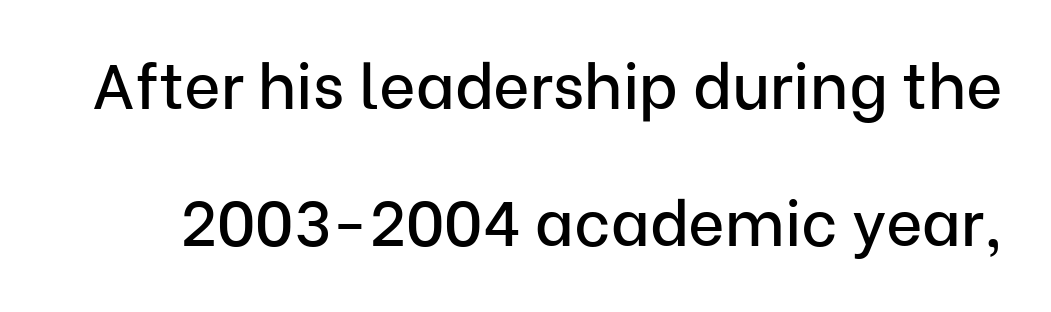
The image shows 63 px sans-serif type, upright; set loose line spacing (2.18x), normal letter spacing, not underlined; low stroke contrast and a medium x-height.
